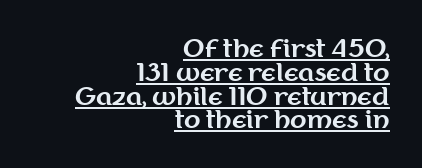
Q: Is the text bold? A: Yes.
Q: Is the text italic (slanted)? A: No, it is upright.
Q: Is the text underlined? A: Yes.
Q: How is the paragraph aligned? A: Right-aligned.
Q: Is the spacing between letters normal or unusually wide? A: Normal.
Q: Is the spacing between lines tight, normal or loose? A: Tight.
